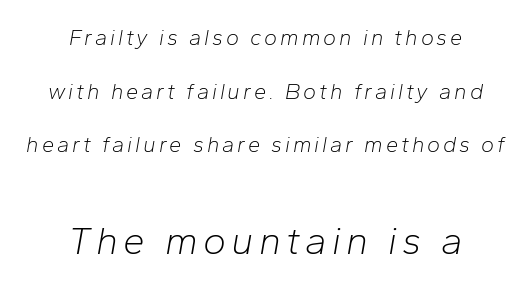
{"italic": "yes", "lean": "right", "slant_degrees": 10, "bold": "no", "weight": "light", "width": "normal", "stroke_contrast": "low", "x_height": "medium", "monospaced": "no", "underline": "no", "align": "center", "line_spacing": "loose", "line_spacing_ratio": 2.44, "larger_block": "second", "size_ratio": 1.77, "glyph_px": 39}
